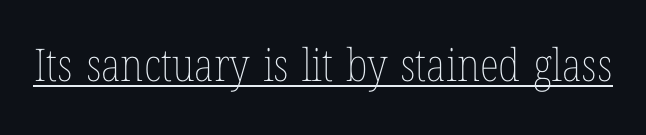
Compared with a typical body face, this is equally light or lighter still. No extra tracking has been applied to these lines. The typography opts for an upright posture over an oblique one. The face used here is proportionally spaced, like ordinary book or web type.
